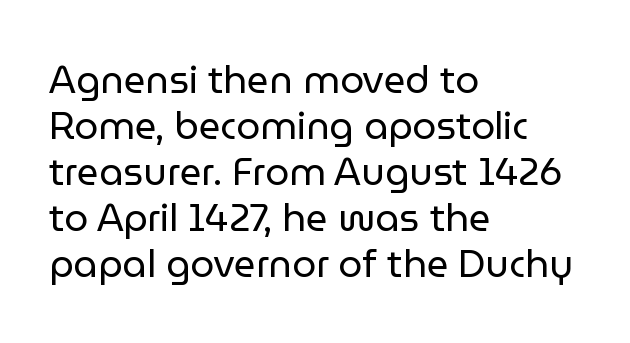
Q: Is the text bold? A: No.
Q: Is the text italic (slanted)? A: No, it is upright.
Q: Is the typeface a serif or a sans-serif typeface? A: Sans-serif.
Q: Is the text underlined? A: No.
Q: How is the paragraph aligned? A: Left-aligned.
Q: Is the spacing between letters normal or unusually wide? A: Normal.
Q: Width (condensed, normal, or wide)? A: Normal.
Q: Stroke contrast? A: Low.
Q: x-height? A: Medium.
Q: Monospaced? A: No.
